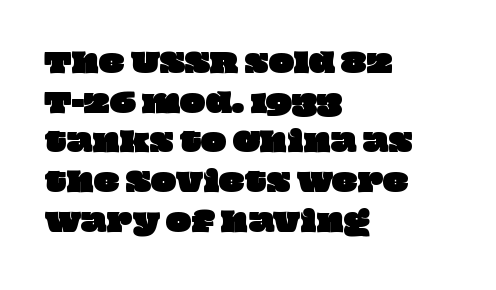
{"underline": "no", "align": "left", "line_spacing": "normal", "line_spacing_ratio": 1.47, "letter_spacing": "normal", "letter_spacing_em": 0.0, "glyph_px": 27}
